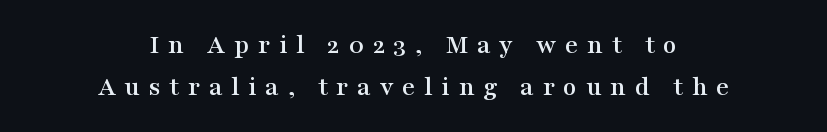
{"serif": "yes", "italic": "no", "width": "wide", "stroke_contrast": "medium", "x_height": "medium", "monospaced": "no", "underline": "no", "align": "center", "line_spacing": "normal", "line_spacing_ratio": 1.49, "letter_spacing": "wide", "letter_spacing_em": 0.31, "glyph_px": 28}
